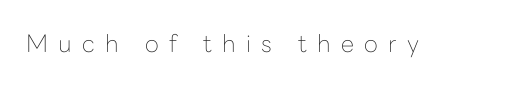
The typesetting does not lean heavy: it is not bold. A typesetter would mark this as roman, not italic. Beneath every word, the page is bare. Letter spacing: wide.
